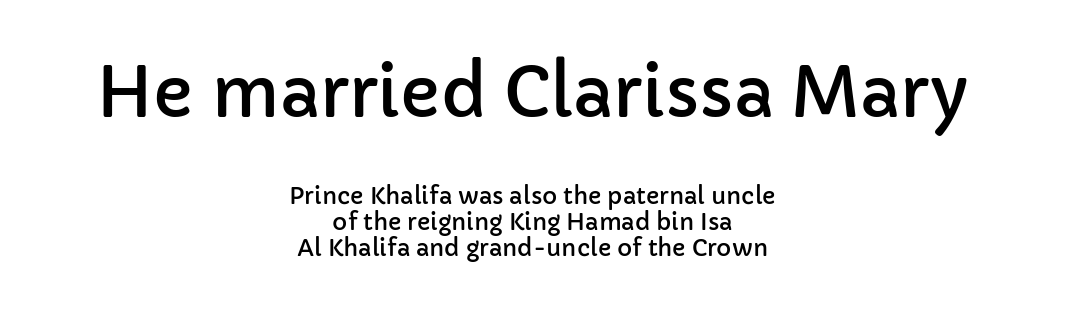
Which chunk is bigger? The first one — the top block dwarfs the bottom. Stroke terminals: plain, sans-serif. Baseline-to-baseline distance is barely more than the letter height. No extra tracking has been applied to these lines. Do the letters lean? They stand straight.
